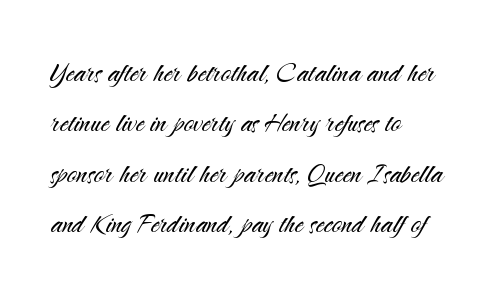
No extra tracking has been applied to these lines. The baseline area is clear. The letters carry no serifs — their stems end cleanly without finishing strokes. Evenly set lines give the paragraph a standard silhouette.
